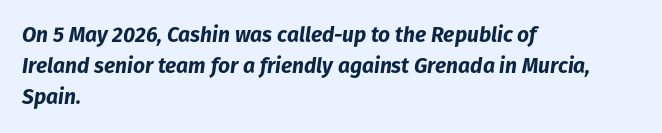
{"italic": "yes", "lean": "right", "slant_degrees": 8, "bold": "yes", "underline": "no", "align": "left", "line_spacing": "normal", "line_spacing_ratio": 1.48, "letter_spacing": "normal", "letter_spacing_em": 0.0, "glyph_px": 21}
